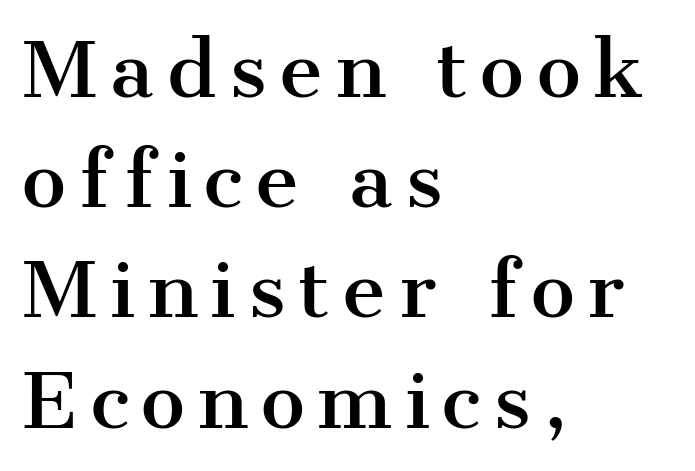
Small tapered or slab feet sit at the stroke ends, so this counts as serif. Ordinary non-slanted type is in use. The letters advance in unequal steps, a hallmark of proportional type. Horizontally, the lines are justified to the leading edge only. The space between consecutive lines is moderate. The baseline area is clear.
